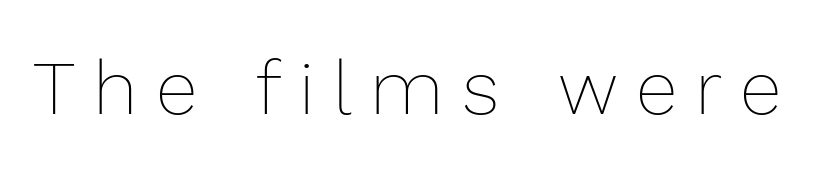
Q: Is the text bold? A: No.
Q: Is the text italic (slanted)? A: No, it is upright.
Q: Is the text underlined? A: No.
Q: Is the spacing between letters normal or unusually wide? A: Unusually wide.
Q: Width (condensed, normal, or wide)? A: Normal.
Q: Stroke contrast? A: Low.
Q: x-height? A: Medium.
Q: Monospaced? A: No.
